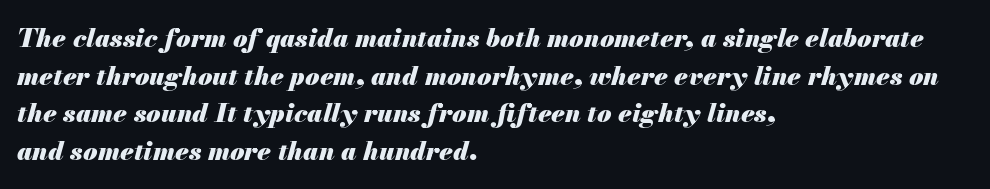
The rendering anchors every line to the left-hand side. The passage shown is not underscored anywhere. Normally led — the rows are evenly, conventionally spaced. Caption: bold face, heavy strokes. Style check: oblique.
